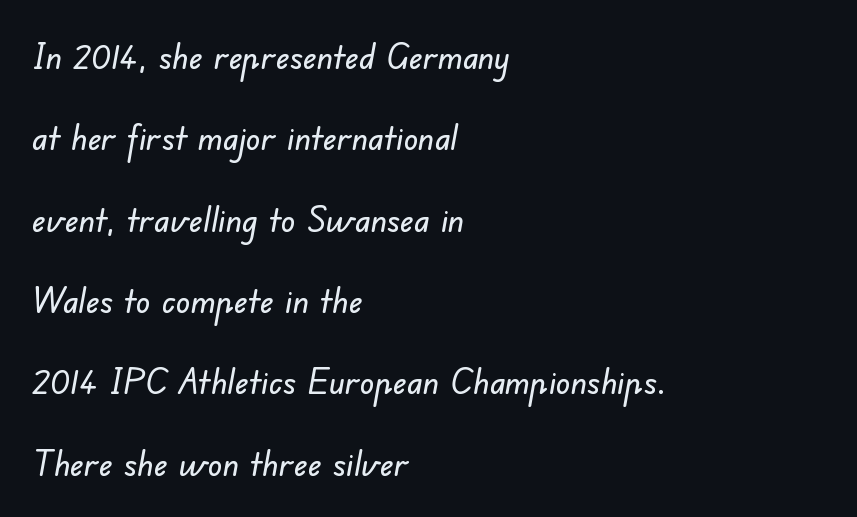
Q: Is the typeface a serif or a sans-serif typeface? A: Sans-serif.
Q: Is the text underlined? A: No.
Q: How is the paragraph aligned? A: Left-aligned.
Q: Is the spacing between letters normal or unusually wide? A: Normal.
Q: Is the spacing between lines tight, normal or loose? A: Loose.
Q: Width (condensed, normal, or wide)? A: Normal.
Q: Stroke contrast? A: Low.
Q: x-height? A: Small.
Q: Monospaced? A: No.
